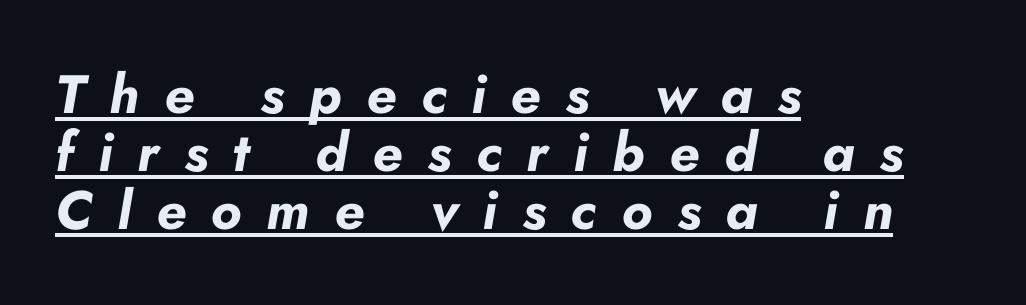
The image shows 54 px bold type, italic (leaning right); set left-aligned, tight line spacing (1.07x), unusually wide letter spacing (+0.46 em), underlined; low stroke contrast and a small x-height.
